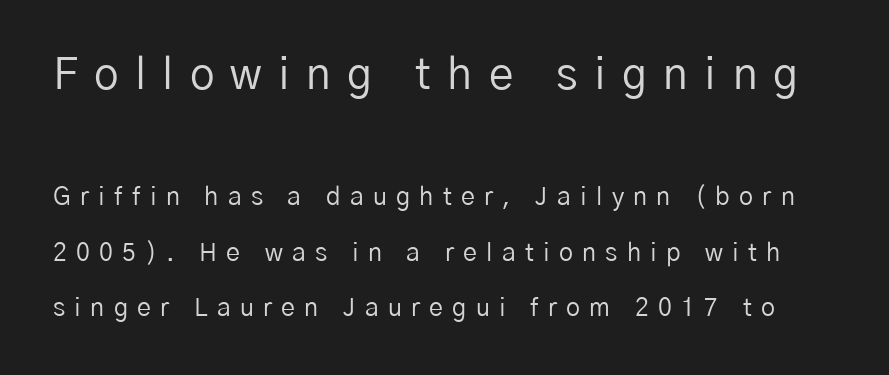
Q: Is the text bold? A: No.
Q: Is the text italic (slanted)? A: No, it is upright.
Q: Is the typeface a serif or a sans-serif typeface? A: Sans-serif.
Q: Is the text underlined? A: No.
Q: Is the spacing between letters normal or unusually wide? A: Unusually wide.
Q: Is the spacing between lines tight, normal or loose? A: Loose.
Q: Which block of text is set in a larger size, the first (top) or the second (bottom)? A: The first (top) one.
Q: Width (condensed, normal, or wide)? A: Normal.
Q: Stroke contrast? A: Low.
Q: x-height? A: Medium.
Q: Monospaced? A: No.
